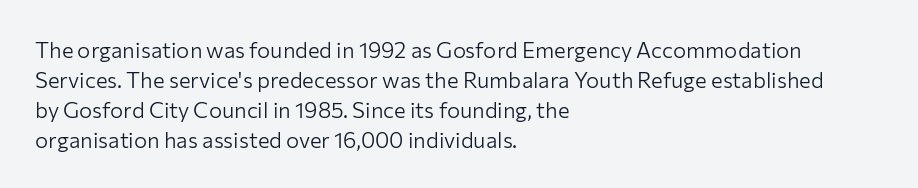
Q: Is the text bold? A: No.
Q: Is the text italic (slanted)? A: No, it is upright.
Q: Is the text underlined? A: No.
Q: How is the paragraph aligned? A: Left-aligned.
Q: Is the spacing between letters normal or unusually wide? A: Normal.
Q: Is the spacing between lines tight, normal or loose? A: Normal.
